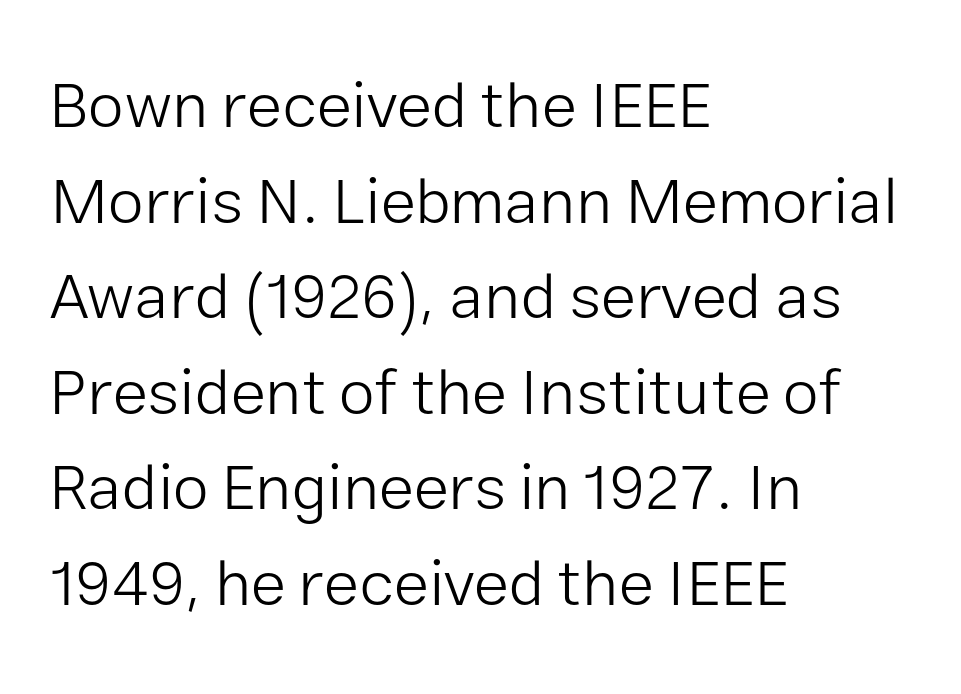
Vertical stems look standard width or narrower in stroke. The characters display no serif detailing; their extremities are plain. The text block is weighted toward the left margin, trailing off unevenly rightward. Descenders hang freely into open space. Line spacing here is normal.
